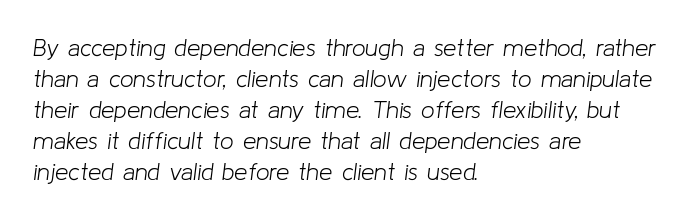
Q: Is the text bold? A: No.
Q: Is the text italic (slanted)? A: Yes, it leans right by about 8 degrees.
Q: Is the text underlined? A: No.
Q: How is the paragraph aligned? A: Left-aligned.
Q: Is the spacing between letters normal or unusually wide? A: Normal.
Q: Is the spacing between lines tight, normal or loose? A: Normal.
